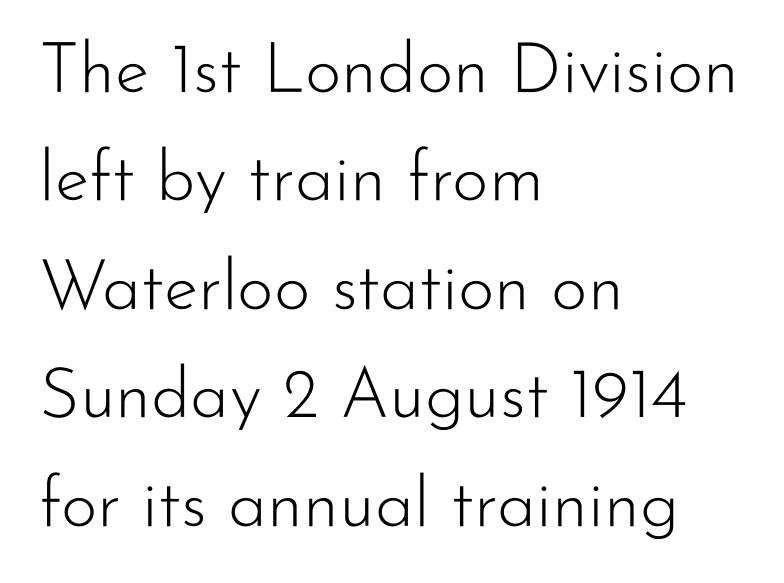
{"serif": "no", "italic": "no", "bold": "no", "weight": "light", "width": "normal", "stroke_contrast": "low", "x_height": "small", "monospaced": "no", "underline": "no", "align": "left", "line_spacing": "normal", "line_spacing_ratio": 1.55, "letter_spacing": "normal", "letter_spacing_em": 0.0, "glyph_px": 70}
